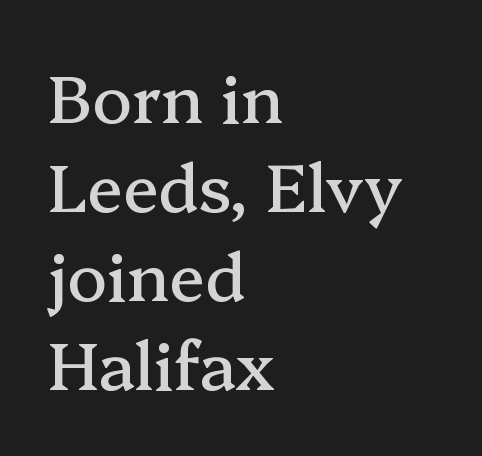
Q: Is the text italic (slanted)? A: No, it is upright.
Q: Is the typeface a serif or a sans-serif typeface? A: Serif.
Q: Is the text underlined? A: No.
Q: How is the paragraph aligned? A: Left-aligned.
Q: Is the spacing between letters normal or unusually wide? A: Normal.
Q: Is the spacing between lines tight, normal or loose? A: Normal.
Q: Width (condensed, normal, or wide)? A: Normal.
Q: Stroke contrast? A: Medium.
Q: x-height? A: Medium.
Q: Monospaced? A: No.
